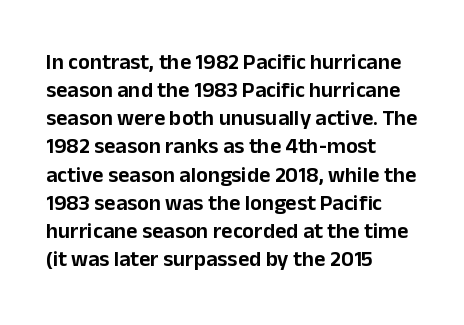
{"italic": "no", "underline": "no", "align": "left", "line_spacing": "normal", "line_spacing_ratio": 1.28, "letter_spacing": "normal", "letter_spacing_em": 0.0, "glyph_px": 22}
